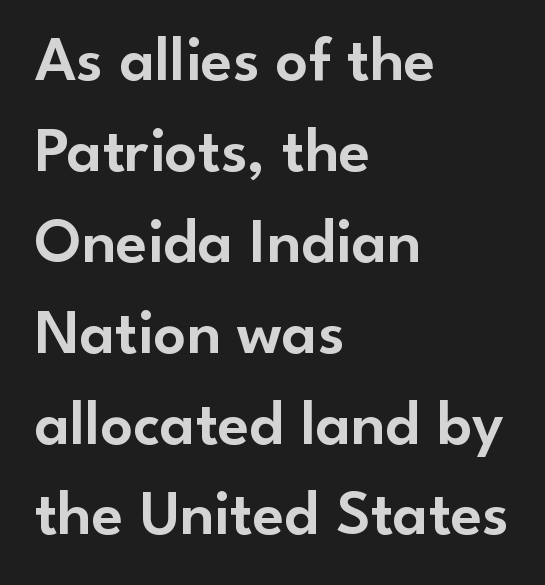
Q: Is the text italic (slanted)? A: No, it is upright.
Q: Is the typeface a serif or a sans-serif typeface? A: Sans-serif.
Q: Is the text underlined? A: No.
Q: How is the paragraph aligned? A: Left-aligned.
Q: Is the spacing between letters normal or unusually wide? A: Normal.
Q: Is the spacing between lines tight, normal or loose? A: Normal.
Q: Width (condensed, normal, or wide)? A: Normal.
Q: Stroke contrast? A: Low.
Q: x-height? A: Small.
Q: Monospaced? A: No.
